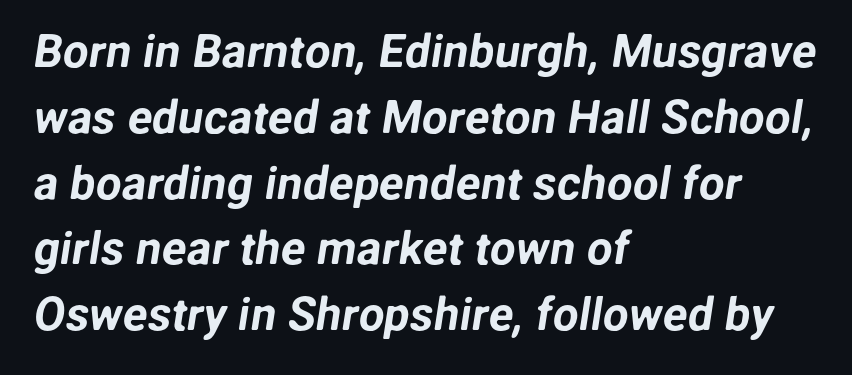
The image shows 46 px sans-serif type; set left-aligned, normal line spacing (1.43x), normal letter spacing, not underlined; low stroke contrast and a medium x-height.
